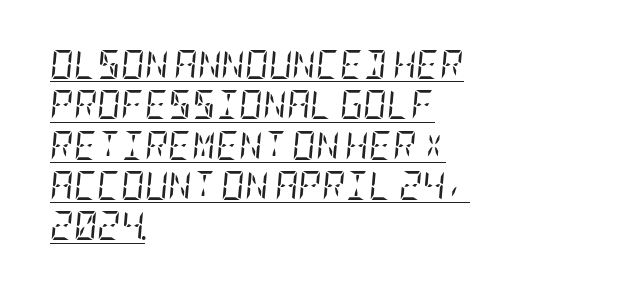
Q: Is the text bold? A: No.
Q: Is the text italic (slanted)? A: Yes, it leans right by about 5 degrees.
Q: Is the typeface a serif or a sans-serif typeface? A: Serif.
Q: Is the text underlined? A: Yes.
Q: How is the paragraph aligned? A: Left-aligned.
Q: Is the spacing between letters normal or unusually wide? A: Normal.
Q: Is the spacing between lines tight, normal or loose? A: Normal.
Q: Width (condensed, normal, or wide)? A: Condensed.
Q: Stroke contrast? A: Low.
Q: x-height? A: Large.
